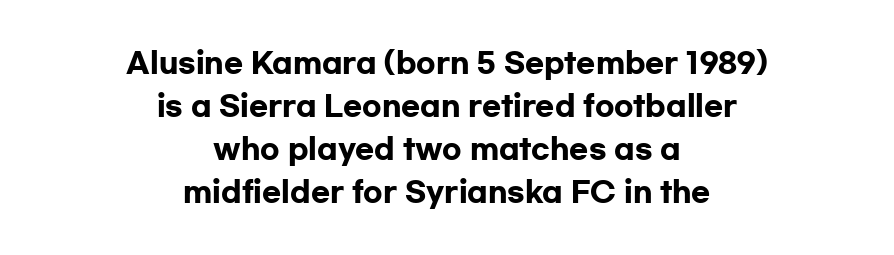
{"serif": "no", "italic": "no", "bold": "yes", "weight": "heavy", "width": "wide", "stroke_contrast": "low", "x_height": "medium", "monospaced": "no", "underline": "no", "align": "center", "line_spacing": "normal", "line_spacing_ratio": 1.54, "letter_spacing": "normal", "letter_spacing_em": 0.0, "glyph_px": 28}
